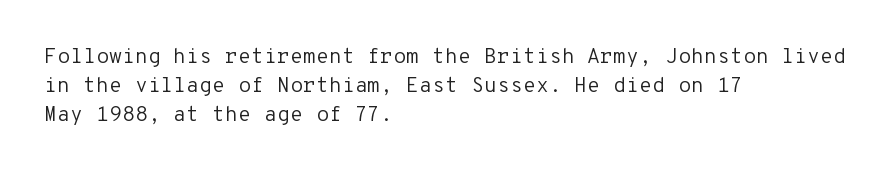
Q: Is the text bold? A: No.
Q: Is the text italic (slanted)? A: No, it is upright.
Q: Is the text underlined? A: No.
Q: How is the paragraph aligned? A: Left-aligned.
Q: Is the spacing between letters normal or unusually wide? A: Normal.
Q: Is the spacing between lines tight, normal or loose? A: Normal.
